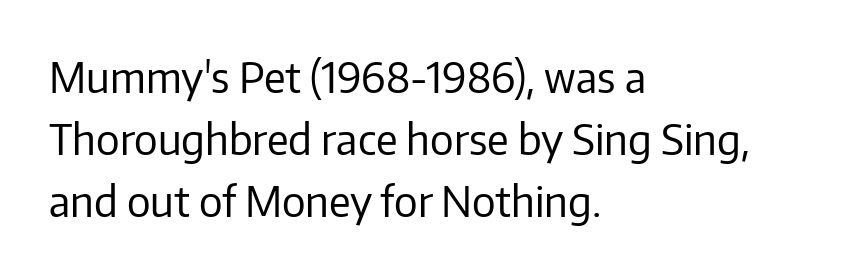
{"serif": "no", "italic": "no", "bold": "no", "weight": "regular", "width": "normal", "stroke_contrast": "low", "x_height": "medium", "monospaced": "no", "underline": "no", "align": "left", "line_spacing": "normal", "line_spacing_ratio": 1.48, "letter_spacing": "normal", "letter_spacing_em": 0.0, "glyph_px": 42}
